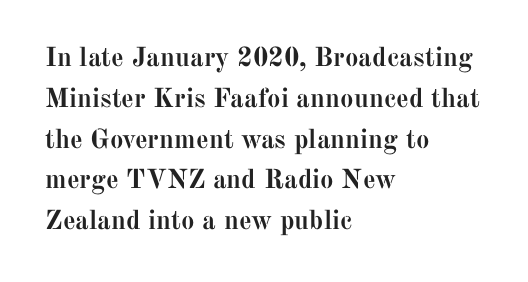
This is the regular roman posture of the typeface. Regarding leading, the lines here are spaced in the standard way. Heft: maximum for text — a bold. The specimen omits any rule beneath the text block's lines.
